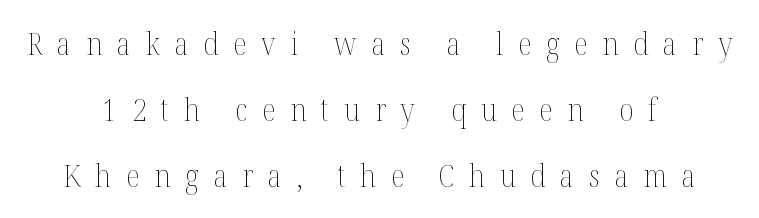
Q: Is the text bold? A: No.
Q: Is the text italic (slanted)? A: No, it is upright.
Q: Is the text underlined? A: No.
Q: How is the paragraph aligned? A: Centered.
Q: Is the spacing between letters normal or unusually wide? A: Unusually wide.
Q: Is the spacing between lines tight, normal or loose? A: Loose.
Q: Width (condensed, normal, or wide)? A: Condensed.
Q: Stroke contrast? A: Medium.
Q: x-height? A: Medium.
Q: Monospaced? A: No.
